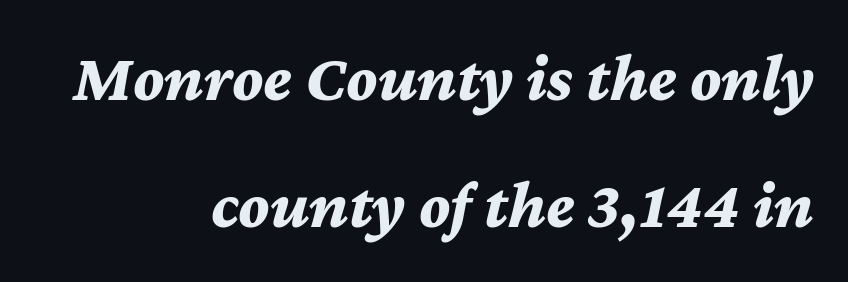
Q: Is the text bold? A: Yes.
Q: Is the text italic (slanted)? A: Yes, it leans right by about 12 degrees.
Q: Is the text underlined? A: No.
Q: How is the paragraph aligned? A: Right-aligned.
Q: Is the spacing between letters normal or unusually wide? A: Normal.
Q: Is the spacing between lines tight, normal or loose? A: Loose.
Q: Width (condensed, normal, or wide)? A: Normal.
Q: Stroke contrast? A: Medium.
Q: x-height? A: Medium.
Q: Monospaced? A: No.
